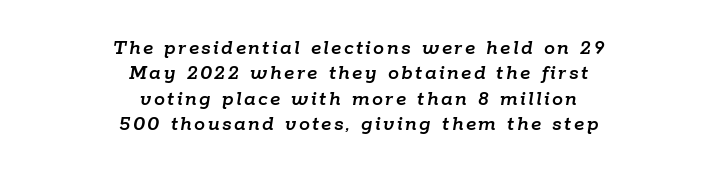
Quick note: italic. Is there much room between lines? No — they nearly touch. Underlining? Definitely not there. Which margin do the lines hug? Neither — every line sits in the middle.
